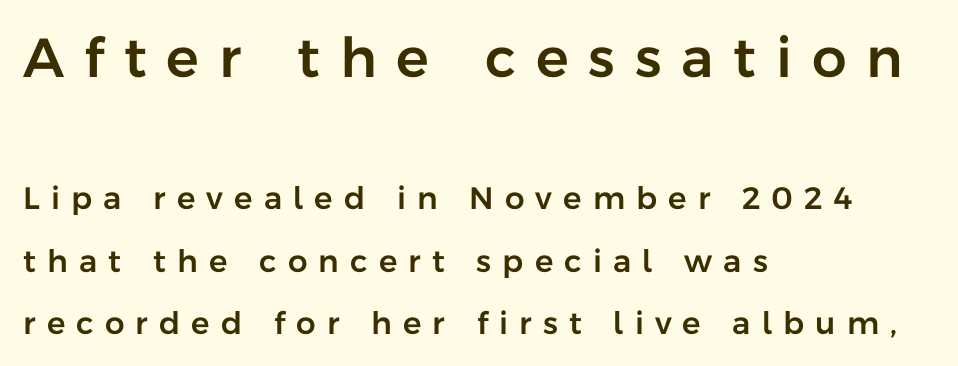
Each letter keeps its own natural width here, so spacing adapts to shape. The lettering stays uniformly vertical, giving the passage a roman look. Descenders hang freely into open space. The characters display no serif detailing; their extremities are plain. In this sample the first text group is rendered at the bigger scale. The line-height multiplier appears high, well above default.
